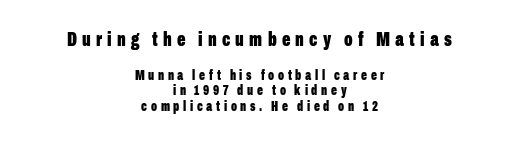
Q: Is the text bold? A: Yes.
Q: Is the text italic (slanted)? A: No, it is upright.
Q: Is the text underlined? A: No.
Q: How is the paragraph aligned? A: Centered.
Q: Is the spacing between letters normal or unusually wide? A: Unusually wide.
Q: Is the spacing between lines tight, normal or loose? A: Tight.
Q: Which block of text is set in a larger size, the first (top) or the second (bottom)? A: The first (top) one.
